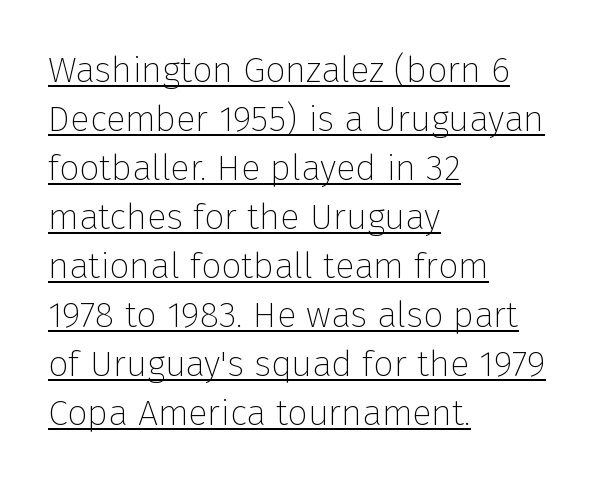
The image shows 36 px thin sans-serif type, upright; set left-aligned, normal line spacing (1.36x), normal letter spacing, underlined; low stroke contrast and a medium x-height.
